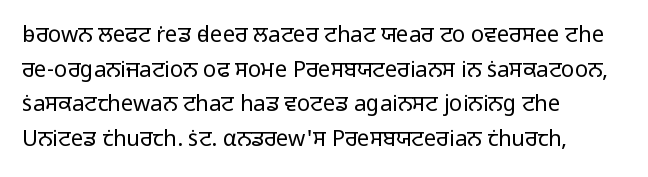
Which margin do the lines hug? The left one — the right edge is uneven. This is roman type, the default non-slanted kind. Summary of vertical rhythm: regular, with standard interline spacing. These glyphs show unthickened strokes, regular width or finer. The rendering keeps characters at their native spacing. The gap between lines stays unmarked.
